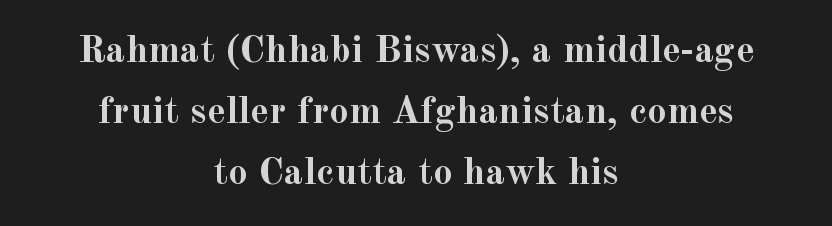
The image shows 39 px semibold serif type, upright; set centered, normal line spacing (1.56x), normal letter spacing, not underlined; a small x-height.
